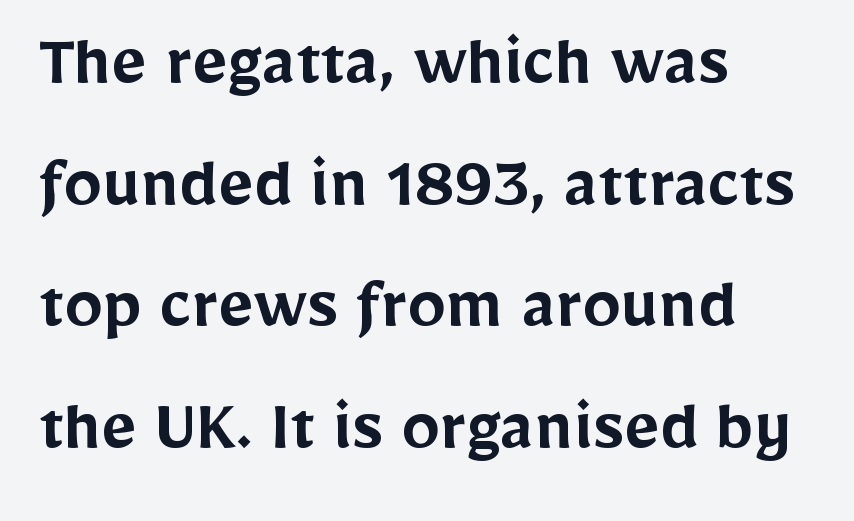
The image shows 77 px semibold sans-serif type, upright; set left-aligned, normal line spacing (1.58x), normal letter spacing, not underlined; low stroke contrast and a medium x-height.
